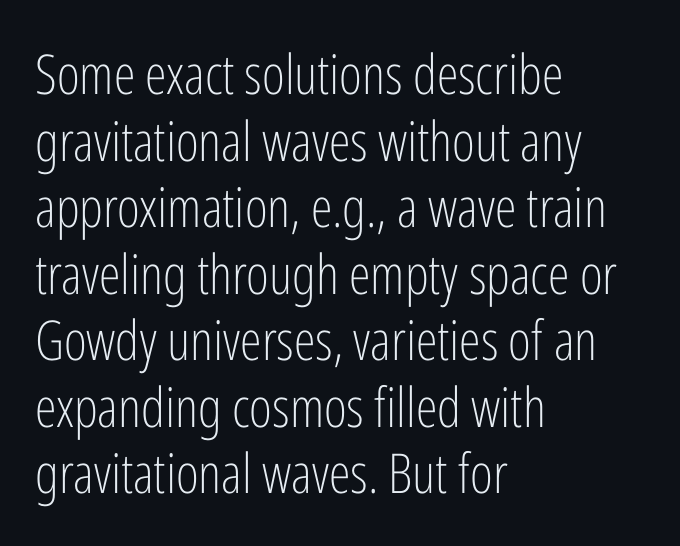
The image shows 55 px light, condensed sans-serif type, upright; set left-aligned, line spacing 1.21x, normal letter spacing, not underlined; low stroke contrast and a medium x-height.
